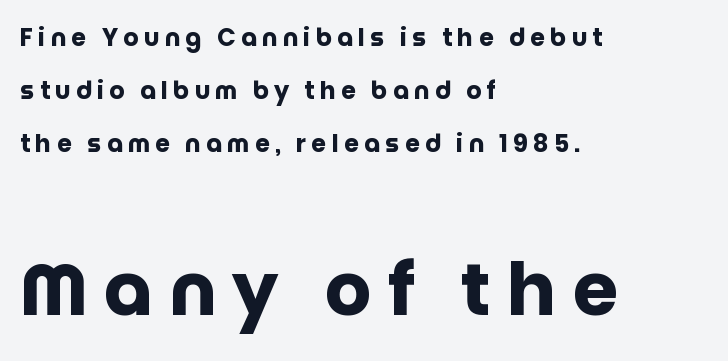
The image shows 73 px heavy sans-serif type, upright; set left-aligned, loose line spacing (2.21x), unusually wide letter spacing (+0.22 em), not underlined; the second (bottom) block is 3.04x larger; low stroke contrast and a large x-height.
